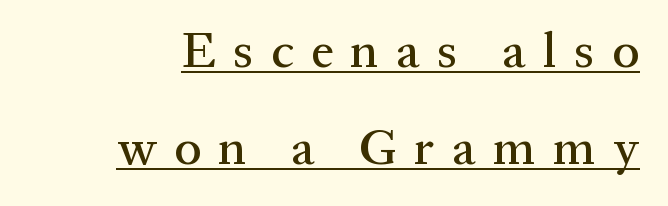
Q: Is the text italic (slanted)? A: No, it is upright.
Q: Is the typeface a serif or a sans-serif typeface? A: Serif.
Q: Is the text underlined? A: Yes.
Q: Is the spacing between letters normal or unusually wide? A: Unusually wide.
Q: Is the spacing between lines tight, normal or loose? A: Loose.
Q: Width (condensed, normal, or wide)? A: Normal.
Q: Stroke contrast? A: Medium.
Q: x-height? A: Medium.
Q: Monospaced? A: No.
